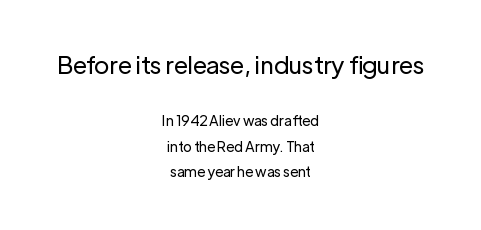
The image shows 24 px text type, upright; set centered, line spacing 1.83x, normal letter spacing, not underlined; the first (top) block is 1.71x larger.
